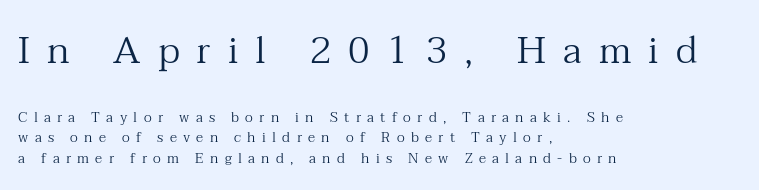
Reading down the column, the eye jumps a familiar distance to each next line. Letters rest on an invisible, unmarked baseline. Block one is the big one; block two sits smaller underneath. Someone cranked the tracking dial way up on this one. A typesetter would label this face a serif. Do the characters align in a grid? No, the font is proportional.
